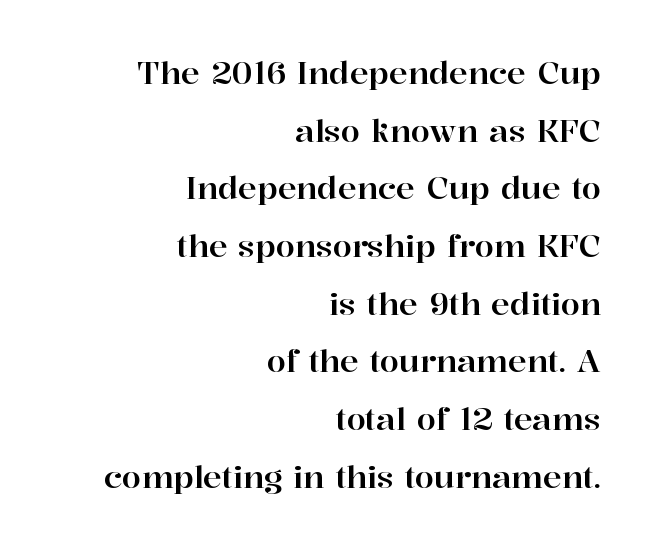
Where is the straight margin? On the right. The lettering stays uniformly vertical, giving the passage a roman look. Honestly, there is no underline to notice here at all. Varying glyph widths throughout — classic text-font behaviour. The rendering shows small feet on the letterforms — a serif design. Caption: standard tracking, unaltered.
